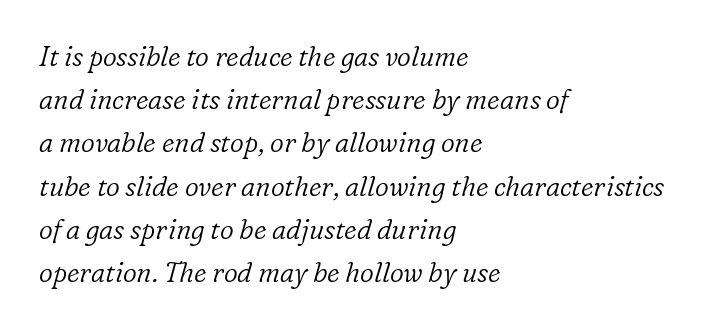
Q: Is the text bold? A: No.
Q: Is the text italic (slanted)? A: Yes, it leans right by about 16 degrees.
Q: Is the text underlined? A: No.
Q: How is the paragraph aligned? A: Left-aligned.
Q: Is the spacing between letters normal or unusually wide? A: Normal.
Q: Is the spacing between lines tight, normal or loose? A: Normal.
